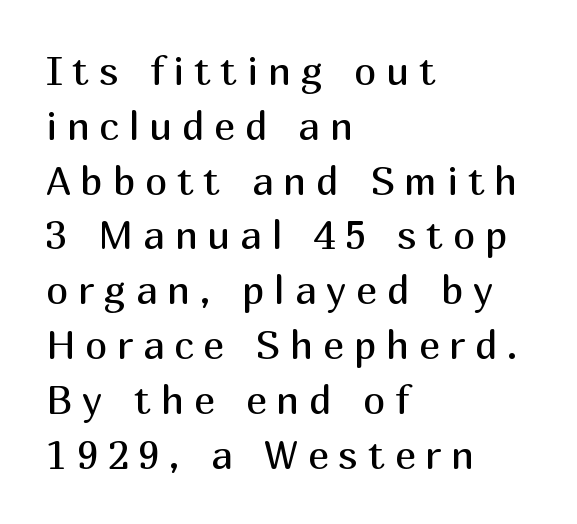
Q: Is the text bold? A: No.
Q: Is the text italic (slanted)? A: No, it is upright.
Q: Is the typeface a serif or a sans-serif typeface? A: Sans-serif.
Q: Is the text underlined? A: No.
Q: How is the paragraph aligned? A: Left-aligned.
Q: Is the spacing between letters normal or unusually wide? A: Unusually wide.
Q: Is the spacing between lines tight, normal or loose? A: Normal.
Q: Width (condensed, normal, or wide)? A: Normal.
Q: Stroke contrast? A: Medium.
Q: x-height? A: Medium.
Q: Monospaced? A: No.
